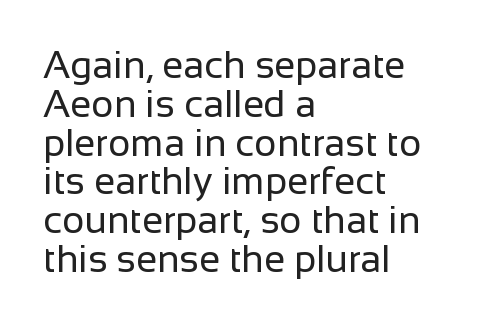
{"serif": "no", "italic": "no", "bold": "no", "weight": "regular", "width": "normal", "stroke_contrast": "low", "x_height": "medium", "monospaced": "no", "underline": "no", "align": "left", "line_spacing": "tight", "line_spacing_ratio": 1.02, "letter_spacing": "normal", "letter_spacing_em": 0.0, "glyph_px": 38}
